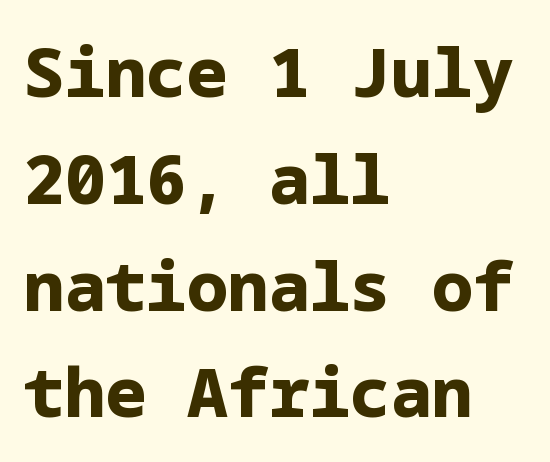
Q: Is the text bold? A: Yes.
Q: Is the text italic (slanted)? A: No, it is upright.
Q: Is the typeface a serif or a sans-serif typeface? A: Sans-serif.
Q: Is the text underlined? A: No.
Q: How is the paragraph aligned? A: Left-aligned.
Q: Is the spacing between letters normal or unusually wide? A: Normal.
Q: Is the spacing between lines tight, normal or loose? A: Normal.
Q: Width (condensed, normal, or wide)? A: Normal.
Q: Stroke contrast? A: Low.
Q: x-height? A: Medium.
